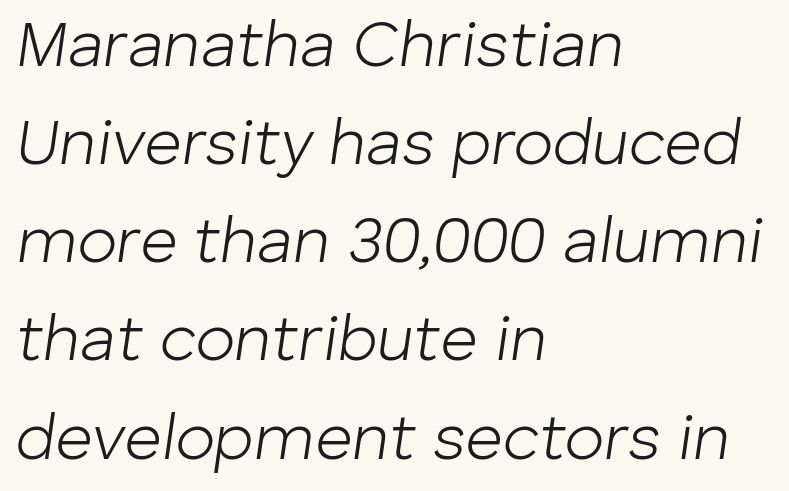
Leading: standard. Compared with ordinary roman type, these characters are visibly tilted. Underlining? Definitely not there. The rendering uses natural spacing where letterforms have individual widths. Leftover space on each line is placed entirely after the last word. Caption: standard tracking, unaltered.
